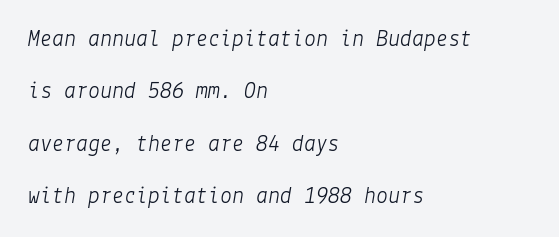
The image shows 24 px text type, italic (leaning right); set left-aligned, loose line spacing (2.18x), normal letter spacing, not underlined.
